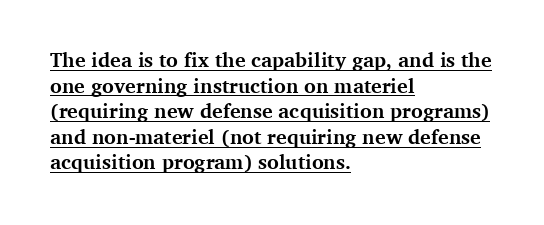
The image shows 20 px bold type, upright; set left-aligned, normal line spacing (1.28x), normal letter spacing, underlined.
